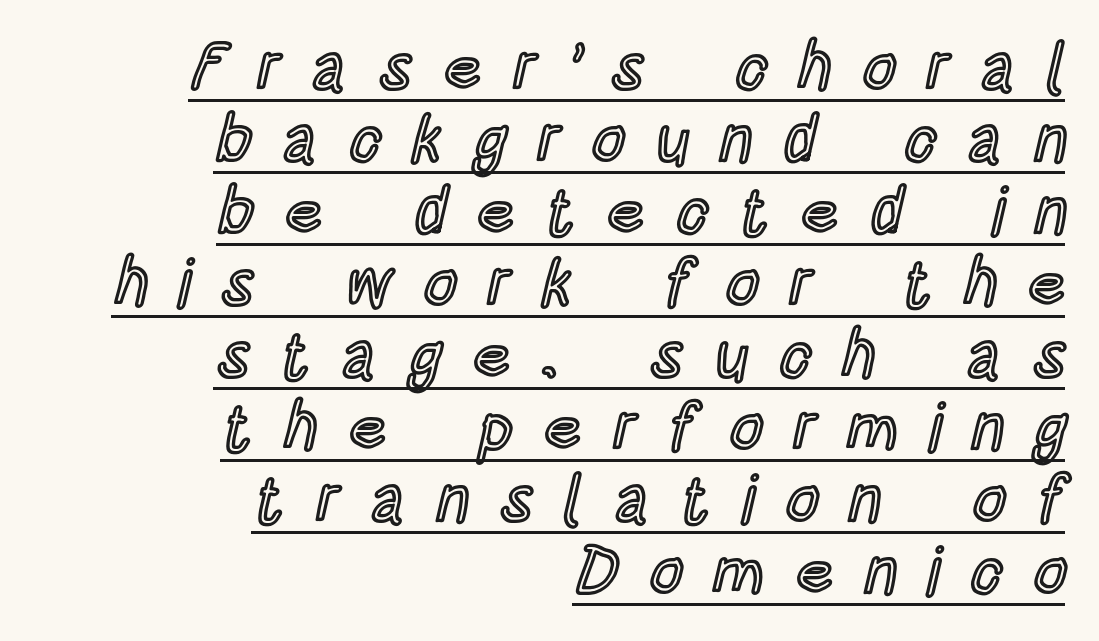
Q: Is the text italic (slanted)? A: Yes.
Q: Is the text underlined? A: Yes.
Q: How is the paragraph aligned? A: Right-aligned.
Q: Is the spacing between letters normal or unusually wide? A: Unusually wide.
Q: Is the spacing between lines tight, normal or loose? A: Tight.
Q: Width (condensed, normal, or wide)? A: Condensed.
Q: x-height? A: Large.
Q: Monospaced? A: No.
